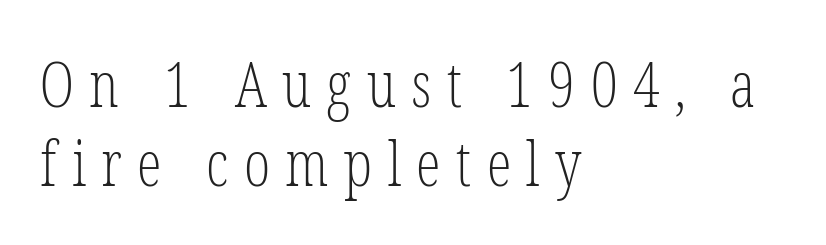
{"serif": "yes", "italic": "no", "bold": "no", "weight": "light", "width": "condensed", "stroke_contrast": "low", "x_height": "medium", "monospaced": "no", "underline": "no", "align": "left", "line_spacing": "normal", "line_spacing_ratio": 1.27, "letter_spacing": "wide", "letter_spacing_em": 0.25, "glyph_px": 62}
